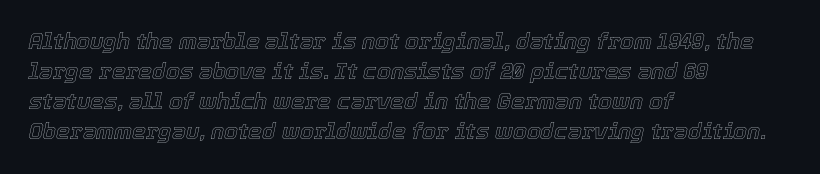
The image shows 22 px text type, italic (leaning right); set left-aligned, normal line spacing (1.37x), normal letter spacing, not underlined.
